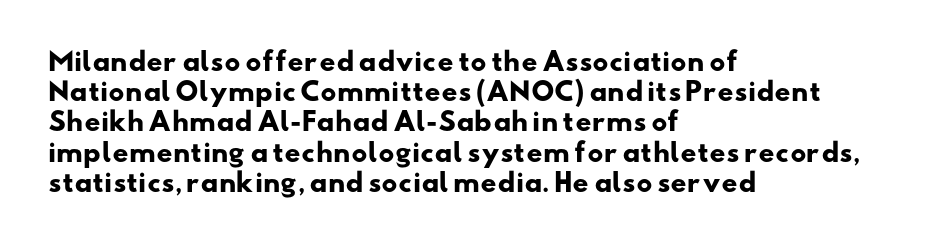
The image shows 25 px bold type; set left-aligned, line spacing 1.21x, normal letter spacing, not underlined.
